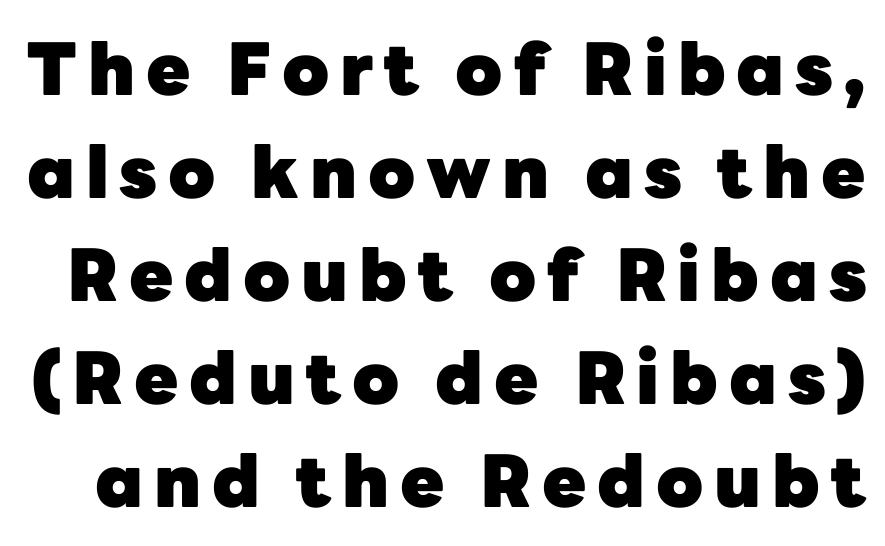
Note the varied advance widths — an 'i' is clearly narrower than an 'm'. A typesetter would label this face a sans. The font's upright variant was chosen for this text. Check under the words: just untouched page. Whoever set this chose a conventional vertical rhythm. Bold? Absolutely — the strokes are thick and heavy.
